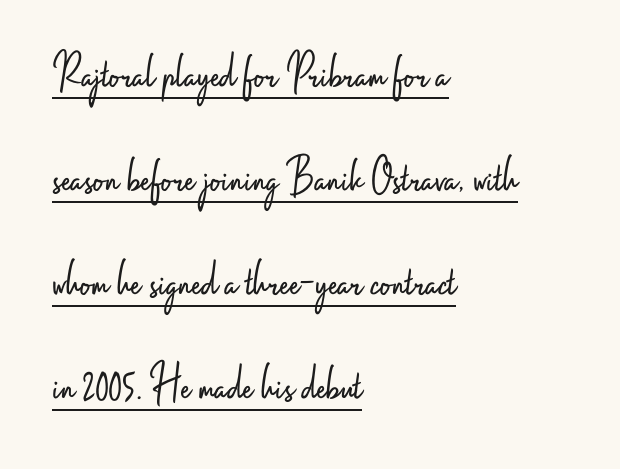
Q: Is the text bold? A: No.
Q: Is the text italic (slanted)? A: Yes.
Q: Is the typeface a serif or a sans-serif typeface? A: Sans-serif.
Q: Is the text underlined? A: Yes.
Q: How is the paragraph aligned? A: Left-aligned.
Q: Is the spacing between letters normal or unusually wide? A: Normal.
Q: Is the spacing between lines tight, normal or loose? A: Loose.
Q: Width (condensed, normal, or wide)? A: Condensed.
Q: Stroke contrast? A: Low.
Q: x-height? A: Small.
Q: Monospaced? A: No.
